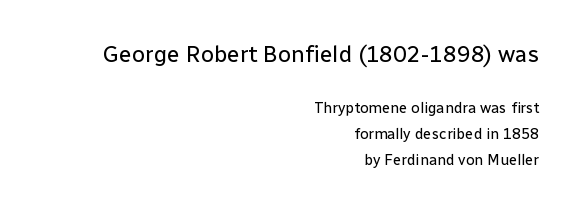
The image shows 23 px text type, upright; set right-aligned, line spacing 1.73x, normal letter spacing, not underlined; the first (top) block is 1.53x larger.
